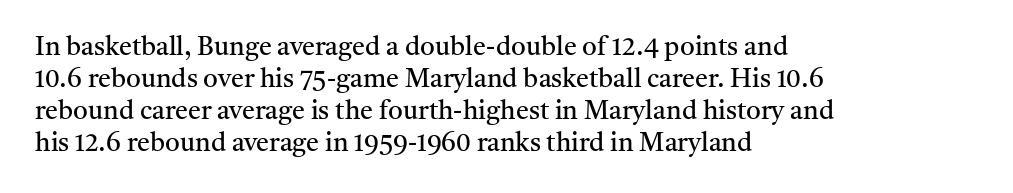
{"italic": "no", "bold": "no", "underline": "no", "align": "left", "line_spacing_ratio": 1.23, "letter_spacing": "normal", "letter_spacing_em": 0.0, "glyph_px": 26}
